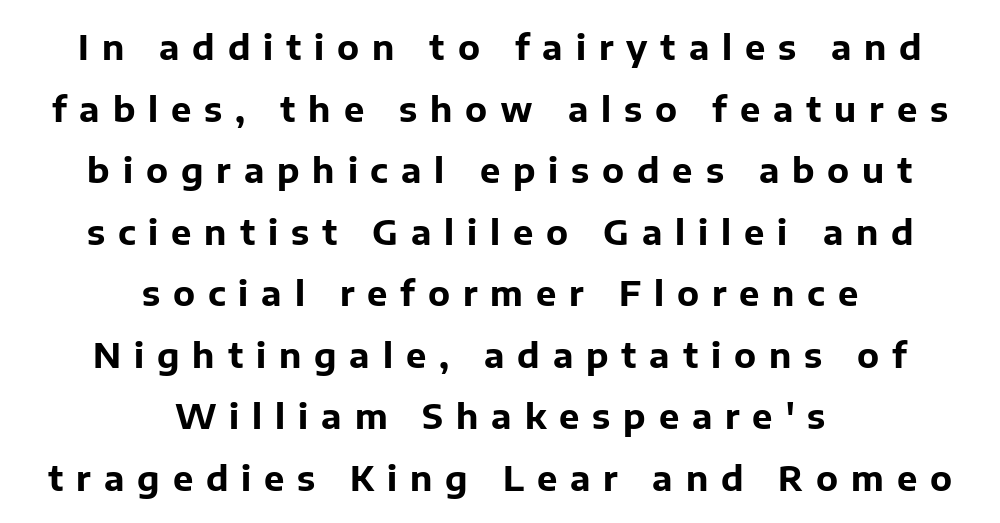
Quick note: not italic, upright. Each word looks stretched out because of the extra space between its letters. Serifs: no, the terminals of the letterforms are clean. Weight check: bold — yes, fully.
